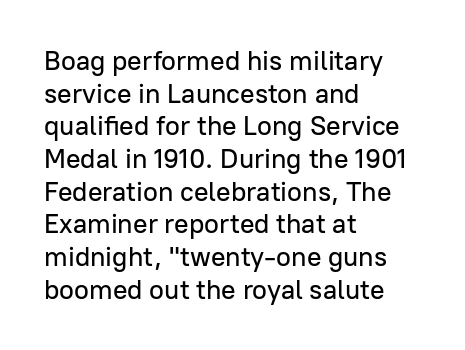
{"italic": "no", "underline": "no", "align": "left", "line_spacing_ratio": 1.21, "letter_spacing": "normal", "letter_spacing_em": 0.0, "glyph_px": 27}
